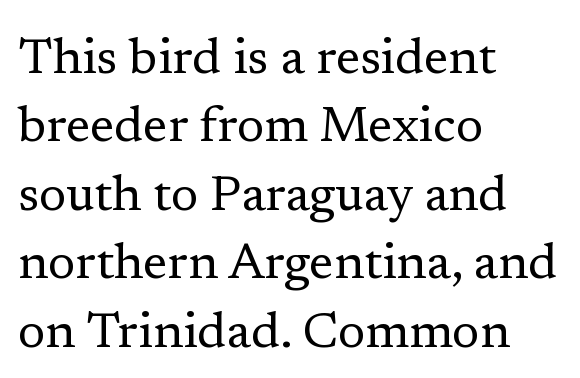
{"serif": "yes", "italic": "no", "bold": "no", "weight": "regular", "width": "normal", "stroke_contrast": "low", "x_height": "medium", "monospaced": "no", "underline": "no", "align": "left", "line_spacing": "normal", "line_spacing_ratio": 1.37, "letter_spacing": "normal", "letter_spacing_em": 0.0, "glyph_px": 50}
